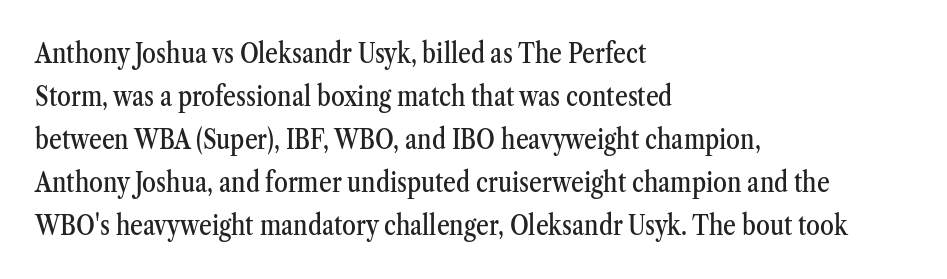
Each letter keeps its own natural width here, so spacing adapts to shape. Each letter's strokes conclude with small projecting serifs. Inter-character spacing is left at the font's built-in metrics. Successive baselines arrive at the customary interval.
